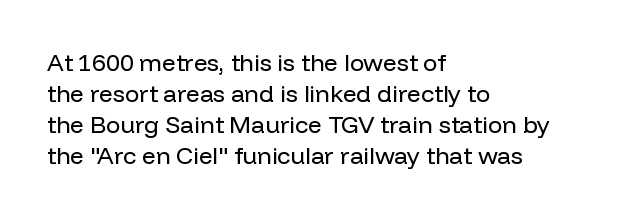
These lines keep a tight, regular rhythm from letter to letter. Notice how descenders clear the ascenders below comfortably — that's standard leading. These lines were composed using upright roman letters. One-word summary of the alignment: left. Nobody drew a line under any word here. The typesetting does not lean heavy: it is not bold.
